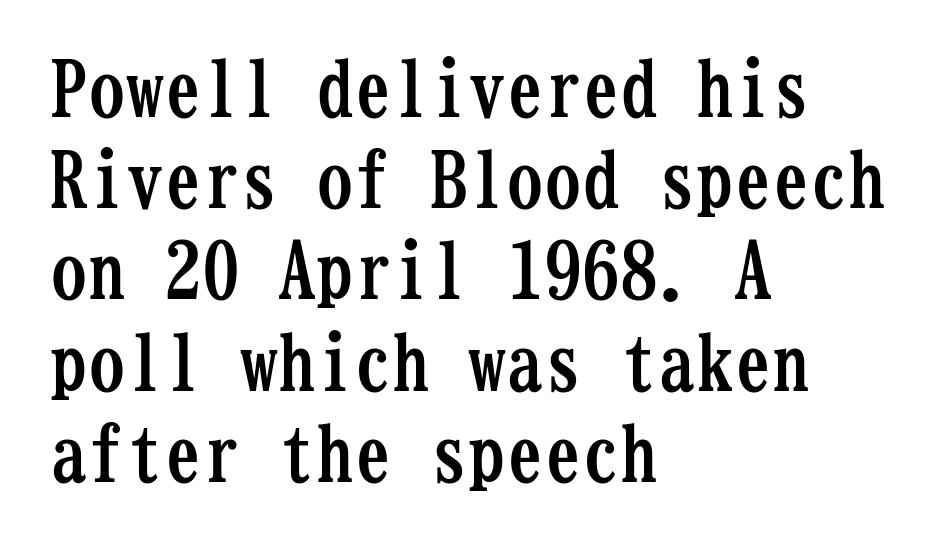
Q: Is the text bold? A: Yes.
Q: Is the text italic (slanted)? A: No, it is upright.
Q: Is the typeface a serif or a sans-serif typeface? A: Serif.
Q: Is the text underlined? A: No.
Q: How is the paragraph aligned? A: Left-aligned.
Q: Is the spacing between letters normal or unusually wide? A: Normal.
Q: Width (condensed, normal, or wide)? A: Condensed.
Q: Stroke contrast? A: Low.
Q: x-height? A: Medium.
Q: Monospaced? A: Yes.
